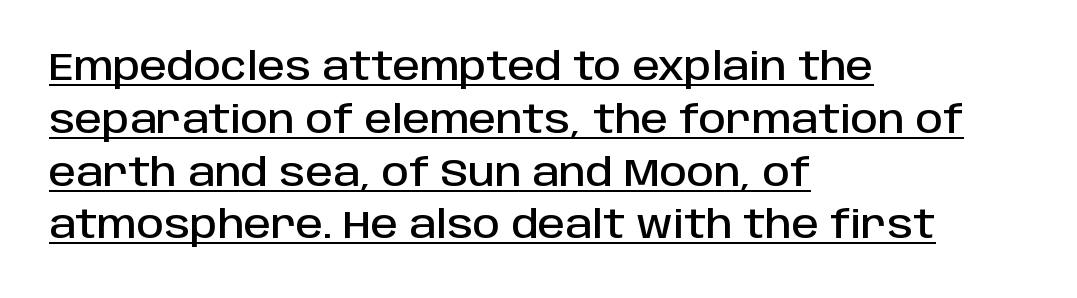
{"serif": "no", "italic": "no", "width": "normal", "stroke_contrast": "low", "x_height": "large", "monospaced": "no", "underline": "yes", "align": "left", "line_spacing": "normal", "line_spacing_ratio": 1.39, "letter_spacing": "normal", "letter_spacing_em": 0.0, "glyph_px": 38}
